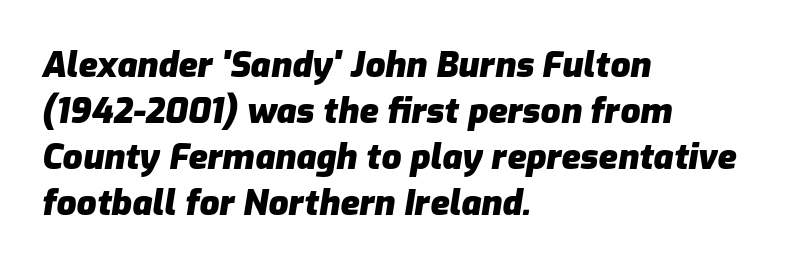
{"italic": "yes", "lean": "right", "slant_degrees": 9, "bold": "yes", "weight": "heavy", "width": "normal", "stroke_contrast": "low", "x_height": "medium", "monospaced": "no", "underline": "no", "align": "left", "line_spacing": "normal", "line_spacing_ratio": 1.31, "letter_spacing": "normal", "letter_spacing_em": 0.0, "glyph_px": 35}
